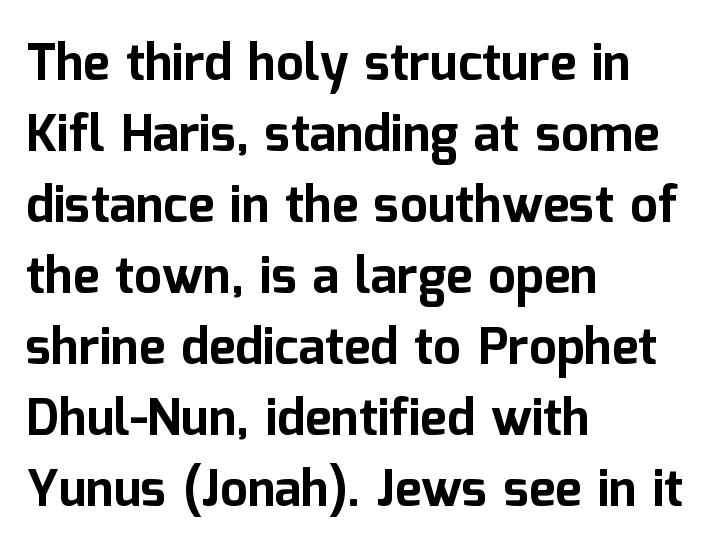
No extra tracking has been applied to these lines. Check where the strokes stop: nothing finishes them off — pure sans. Lines of text with bare space underneath. The typography opts for an upright posture over an oblique one. How would I describe the line gaps? Plain and ordinary. Every row of glyphs begins at an identical x-position on the left.
